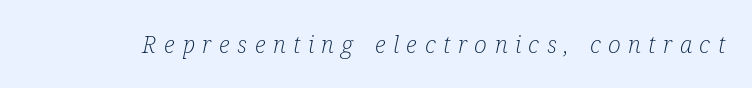
The image shows 24 px text type, italic (leaning right); set unusually wide letter spacing (+0.31 em), not underlined.
